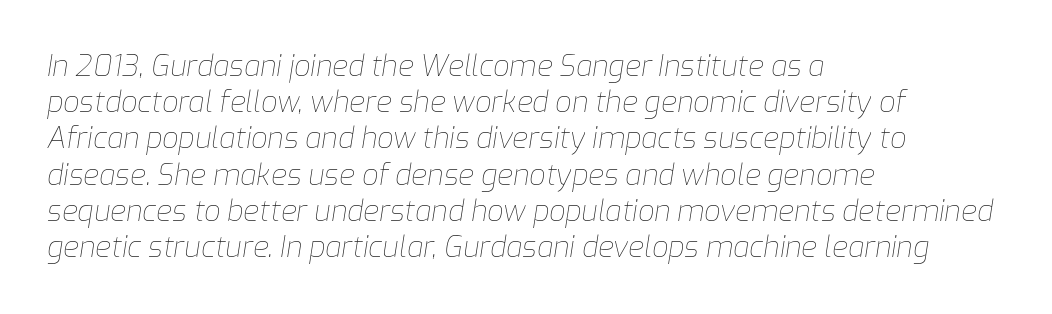
The image shows 29 px thin type, italic (leaning right); set left-aligned, normal line spacing (1.25x), normal letter spacing, not underlined; low stroke contrast and a medium x-height.
